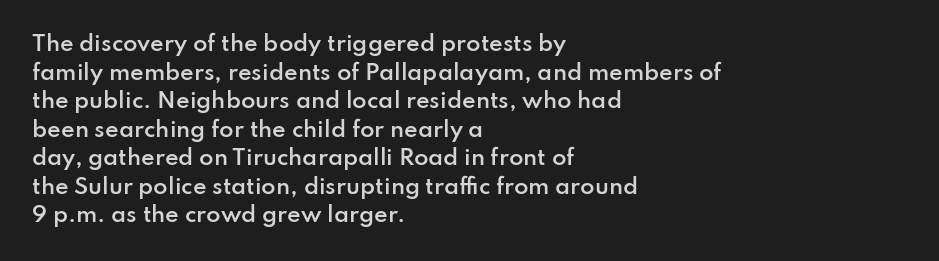
The image shows 21 px text type, upright; set left-aligned, normal line spacing (1.36x), normal letter spacing, not underlined.
